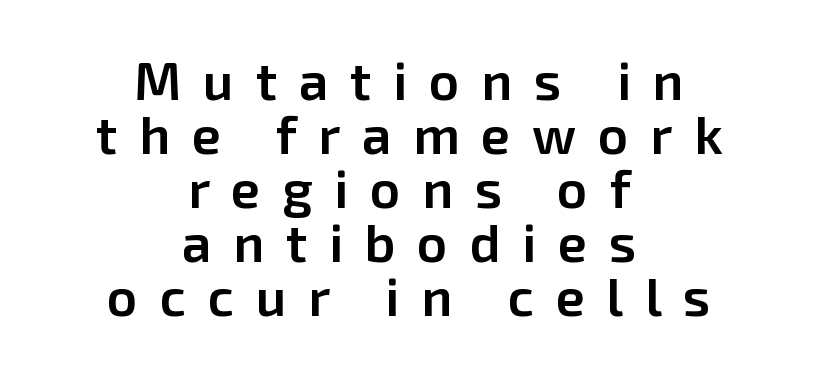
The image shows 53 px semibold sans-serif type, upright; set centered, tight line spacing (1.02x), unusually wide letter spacing (+0.41 em), not underlined; low stroke contrast and a medium x-height.
